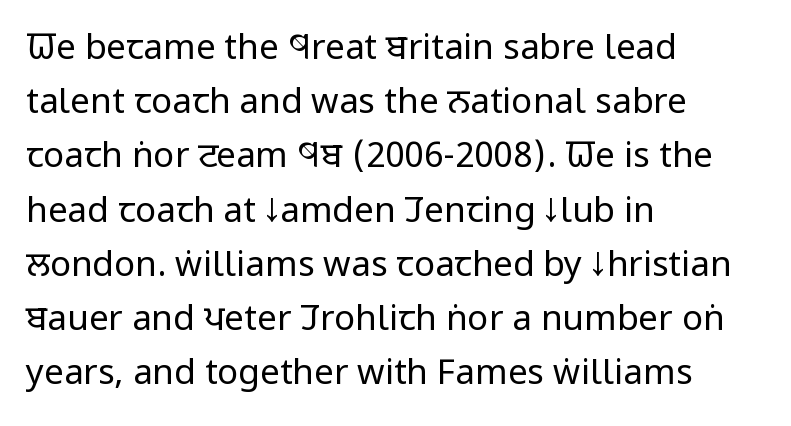
The image shows 35 px regular-weight, condensed sans-serif type, upright; set left-aligned, normal line spacing (1.55x), normal letter spacing, not underlined; low stroke contrast and a large x-height.
